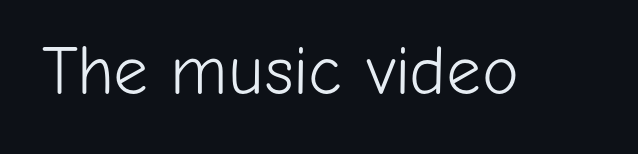
Weight: in the light-to-regular range. Quick note: underline off. The axis of the letterforms is exactly vertical. Think of a printed novel: that variable character pitch is what you see here. Check where the strokes stop: nothing finishes them off — pure sans. The line texture is even and compact thanks to regular tracking.
